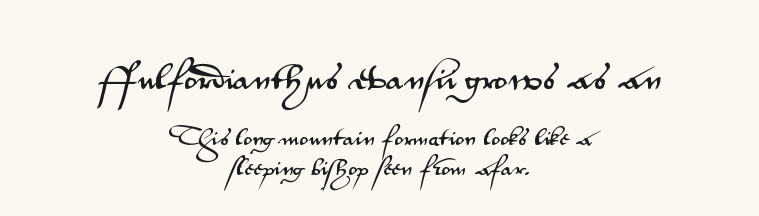
The image shows 28 px wide sans-serif type; set centered, normal line spacing (1.59x), normal letter spacing, not underlined; the first (top) block is 1.47x larger; medium stroke contrast and a small x-height.
